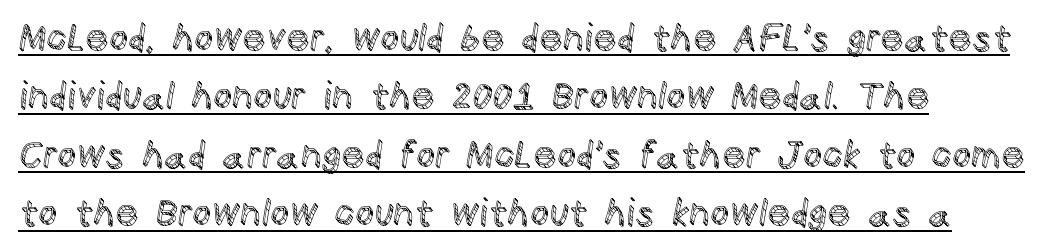
The image shows 37 px text type; set left-aligned, normal line spacing (1.58x), normal letter spacing, underlined; a large x-height.
